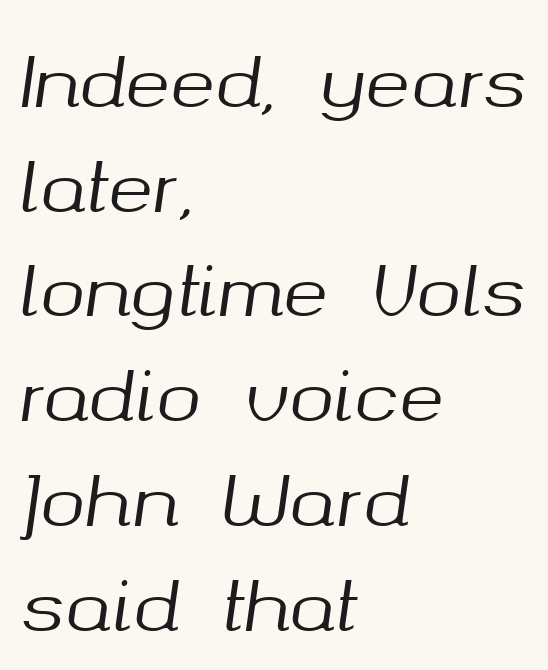
Q: Is the text italic (slanted)? A: Yes, it leans right by about 8 degrees.
Q: Is the text underlined? A: No.
Q: How is the paragraph aligned? A: Left-aligned.
Q: Is the spacing between letters normal or unusually wide? A: Normal.
Q: Is the spacing between lines tight, normal or loose? A: Normal.
Q: Width (condensed, normal, or wide)? A: Normal.
Q: Stroke contrast? A: Medium.
Q: x-height? A: Medium.
Q: Monospaced? A: No.
